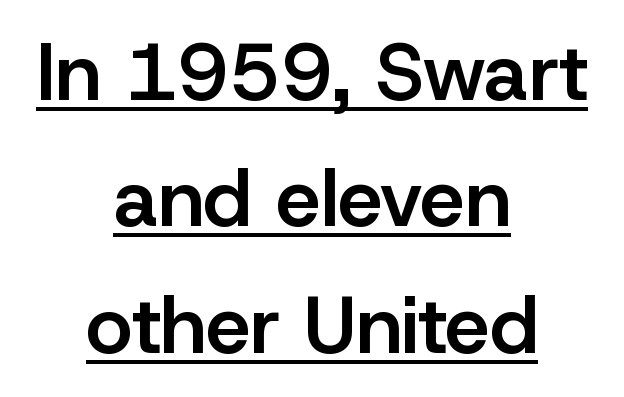
The image shows 80 px semibold sans-serif type, upright; set centered, normal line spacing (1.58x), normal letter spacing, underlined; low stroke contrast and a medium x-height.
